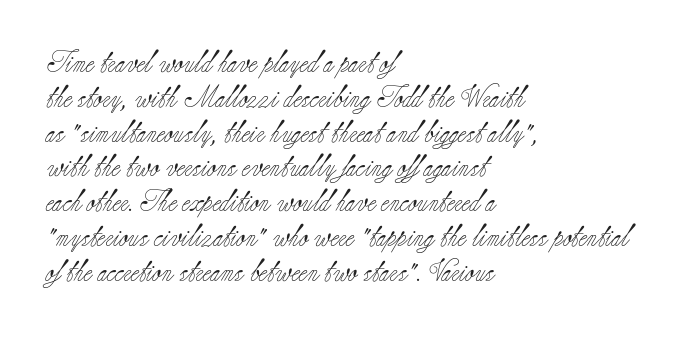
All the whitespace from short lines collects on the right. No extra tracking has been applied to these lines. The space beneath each line is pristine and unruled. Vertical stems look standard width or narrower in stroke.
